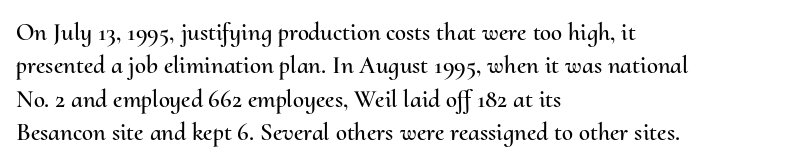
Students, observe: this is what conventionally led text looks like. Observe the ordinary spacing: letters are neighbours, not strangers. Designer's note — italics off, roman on. The specimen omits any rule beneath the text block's lines.
